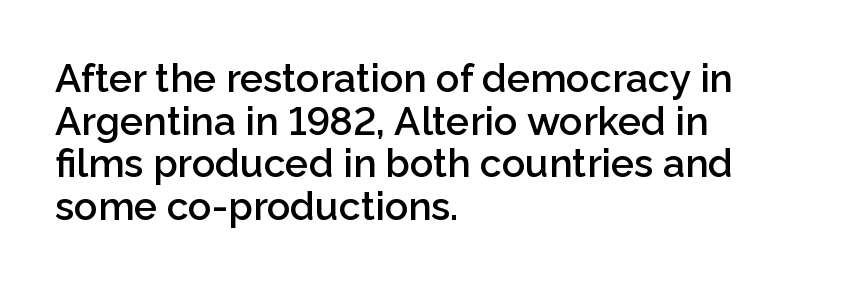
{"serif": "no", "italic": "no", "bold": "semi", "weight": "semibold", "width": "normal", "stroke_contrast": "low", "x_height": "medium", "monospaced": "no", "underline": "no", "align": "left", "line_spacing": "tight", "line_spacing_ratio": 1.09, "letter_spacing": "normal", "letter_spacing_em": 0.0, "glyph_px": 39}
